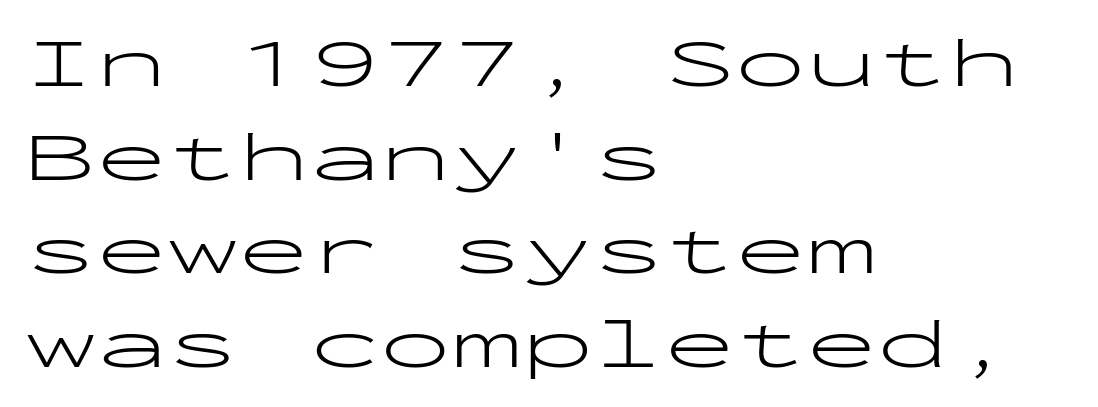
The image shows 71 px light, wide sans-serif type, upright, monospaced; set left-aligned, normal line spacing (1.32x), normal letter spacing, not underlined; low stroke contrast and a medium x-height.
